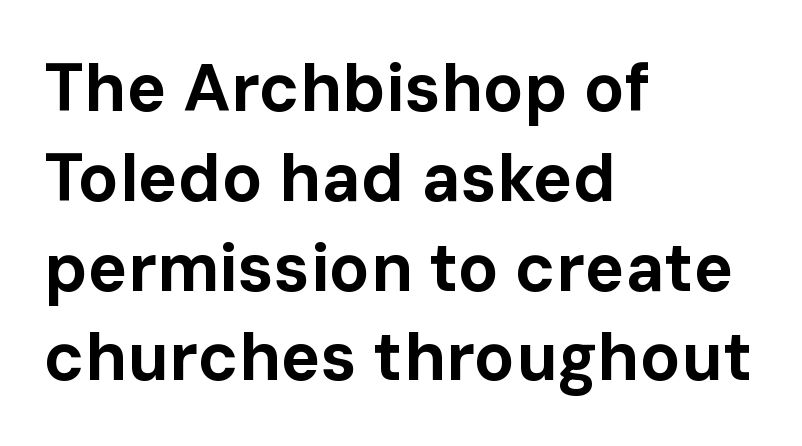
Grotesque or geometric, the face here clearly has no serifs. Nothing unusual about the tracking: characters are spaced as the font intends. A bare baseline throughout the passage. If you drew a ruler down the left edge, every line would touch it. When letters stand straight like this, we call the style roman or upright.
